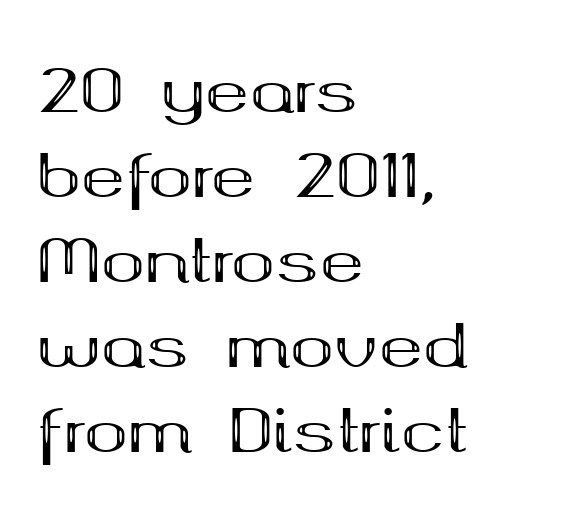
{"serif": "yes", "italic": "no", "bold": "yes", "weight": "bold", "width": "wide", "stroke_contrast": "medium", "x_height": "medium", "monospaced": "no", "underline": "no", "align": "left", "line_spacing": "normal", "line_spacing_ratio": 1.44, "letter_spacing": "normal", "letter_spacing_em": 0.0, "glyph_px": 59}
